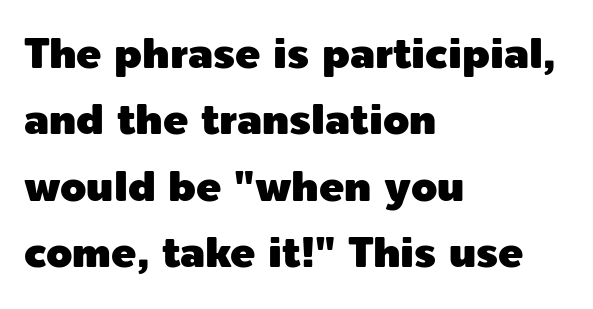
When letters stand straight like this, we call the style roman or upright. Character widths vary here, with narrow letters taking less room than wide ones. How would I describe the line gaps? Plain and ordinary. The setting favours the left margin, as ordinary paragraphs usually do. Is the letter spacing exaggerated? No — it looks like the ordinary default. The space beneath each line is pristine and unruled.
